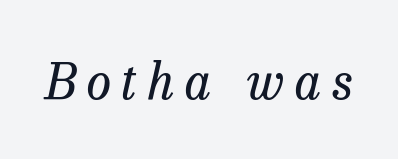
The image shows 50 px regular-weight serif type, italic (leaning right); set unusually wide letter spacing (+0.22 em), not underlined; low stroke contrast and a medium x-height.
